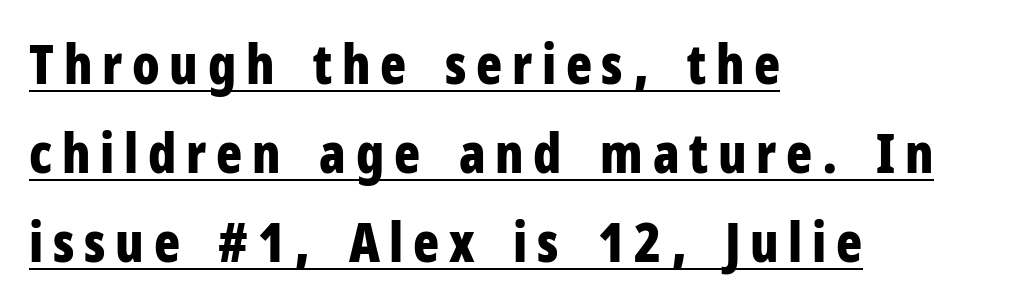
Layout note: lines flush left. This sample has the flowing, uneven cadence of proportional lettering. Students, observe the line beneath the letters — that is underlining. Type style note: lacks serifs.
